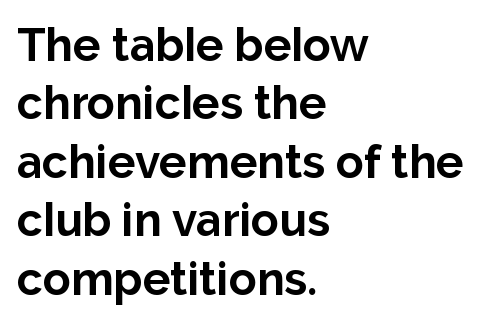
The image shows 46 px bold sans-serif type, upright; set left-aligned, normal line spacing (1.27x), normal letter spacing, not underlined; low stroke contrast and a medium x-height.
